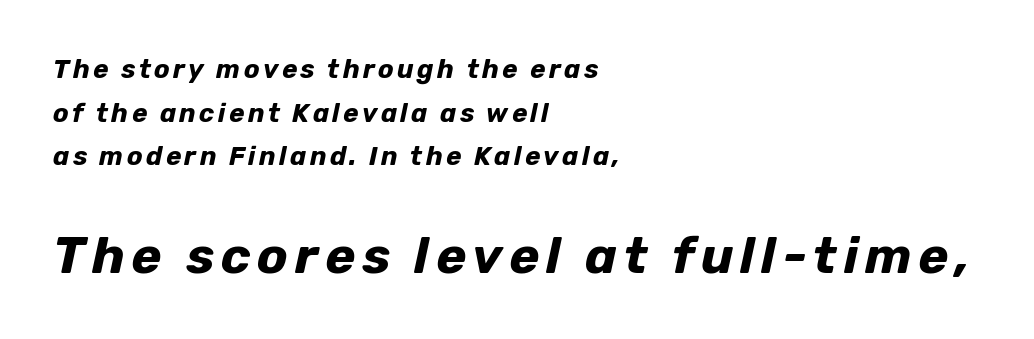
Q: Is the text bold? A: Yes.
Q: Is the text italic (slanted)? A: Yes, it leans right by about 12 degrees.
Q: Is the text underlined? A: No.
Q: How is the paragraph aligned? A: Left-aligned.
Q: Is the spacing between lines tight, normal or loose? A: Normal.
Q: Which block of text is set in a larger size, the first (top) or the second (bottom)? A: The second (bottom) one.
Q: Width (condensed, normal, or wide)? A: Normal.
Q: Stroke contrast? A: Low.
Q: x-height? A: Medium.
Q: Monospaced? A: No.
